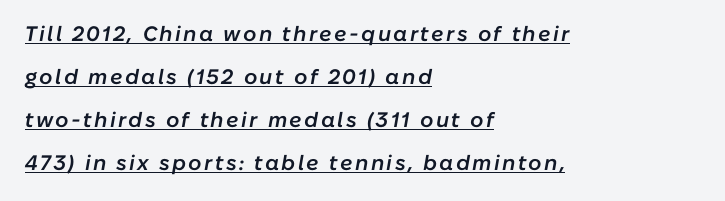
{"italic": "yes", "lean": "right", "slant_degrees": 10, "bold": "semi", "underline": "yes", "align": "left", "line_spacing": "loose", "line_spacing_ratio": 2.05, "glyph_px": 21}
